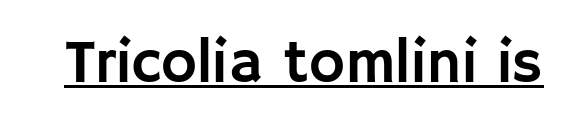
Q: Is the text italic (slanted)? A: No, it is upright.
Q: Is the typeface a serif or a sans-serif typeface? A: Sans-serif.
Q: Is the text underlined? A: Yes.
Q: Is the spacing between letters normal or unusually wide? A: Normal.
Q: Width (condensed, normal, or wide)? A: Normal.
Q: Stroke contrast? A: Low.
Q: x-height? A: Large.
Q: Monospaced? A: No.
